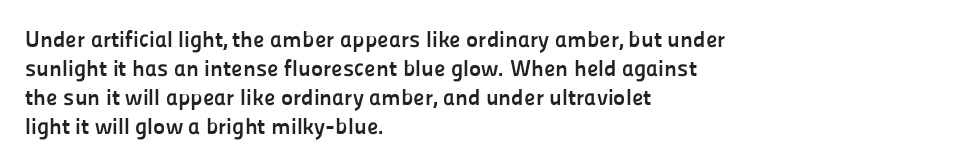
The image shows 23 px bold type, upright; set left-aligned, normal line spacing (1.26x), normal letter spacing, not underlined.
